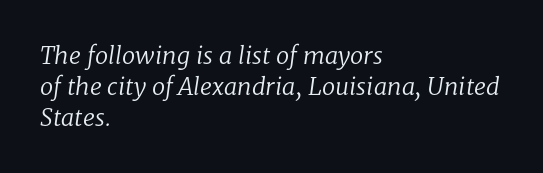
The image shows 24 px text type, italic (leaning right); set left-aligned, normal line spacing (1.29x), normal letter spacing, not underlined.
